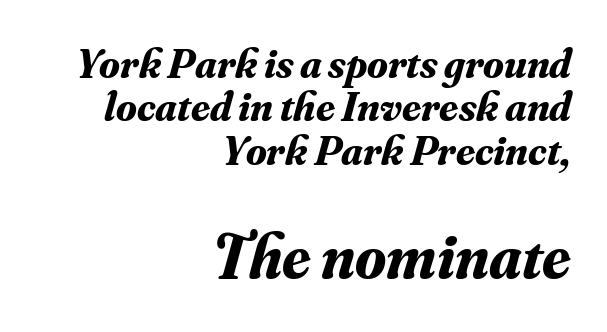
The image shows 63 px bold serif type, italic (leaning right); set right-aligned, tight line spacing (1.03x), normal letter spacing, not underlined; the second (bottom) block is 1.5x larger; medium stroke contrast and a small x-height.
